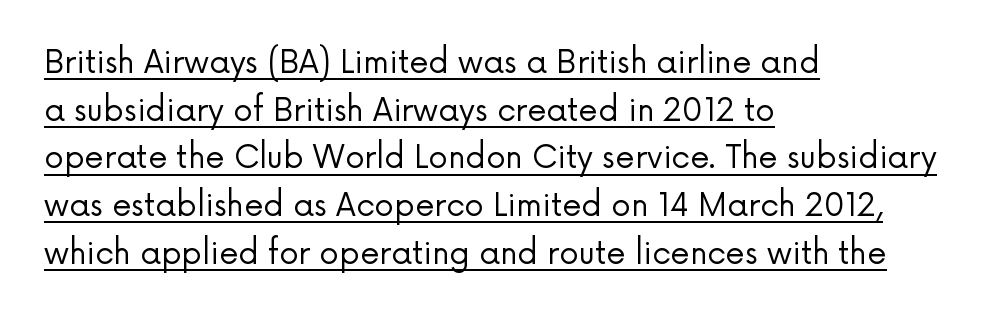
The image shows 31 px regular-weight sans-serif type, upright; set left-aligned, normal line spacing (1.54x), normal letter spacing, underlined; low stroke contrast and a medium x-height.
